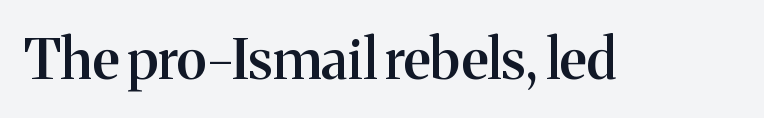
These lines are composed in type with serifs. Characters remain perfectly vertical along every line. Each word holds together tightly as a unit, with standard inter-letter gaps. Think of a printed novel: that variable character pitch is what you see here. Quick note: underline off.
